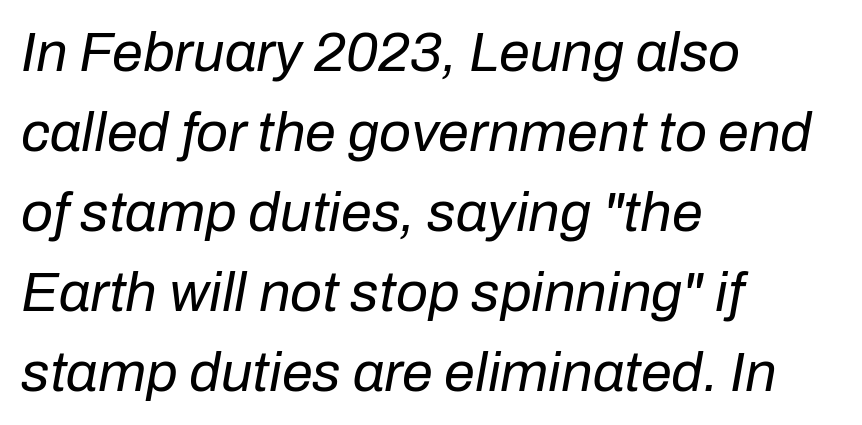
{"italic": "yes", "lean": "right", "slant_degrees": 10, "bold": "no", "weight": "regular", "width": "normal", "stroke_contrast": "low", "x_height": "medium", "monospaced": "no", "underline": "no", "align": "left", "line_spacing": "normal", "line_spacing_ratio": 1.43, "letter_spacing": "normal", "letter_spacing_em": 0.0, "glyph_px": 56}
